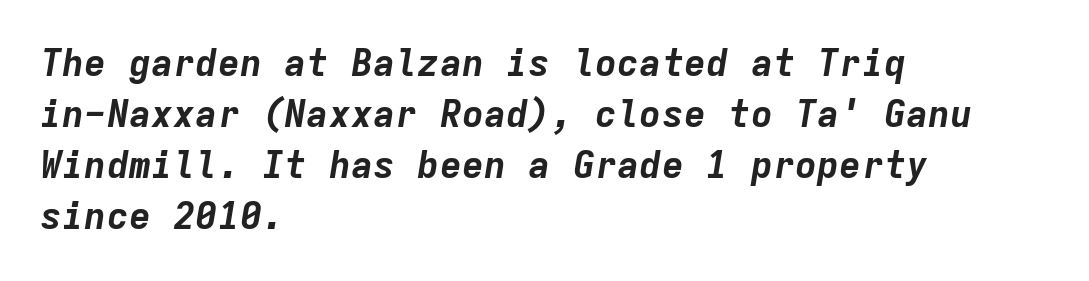
The image shows 37 px bold type, italic (leaning right), monospaced; set left-aligned, normal line spacing (1.38x), normal letter spacing, not underlined; low stroke contrast and a medium x-height.
